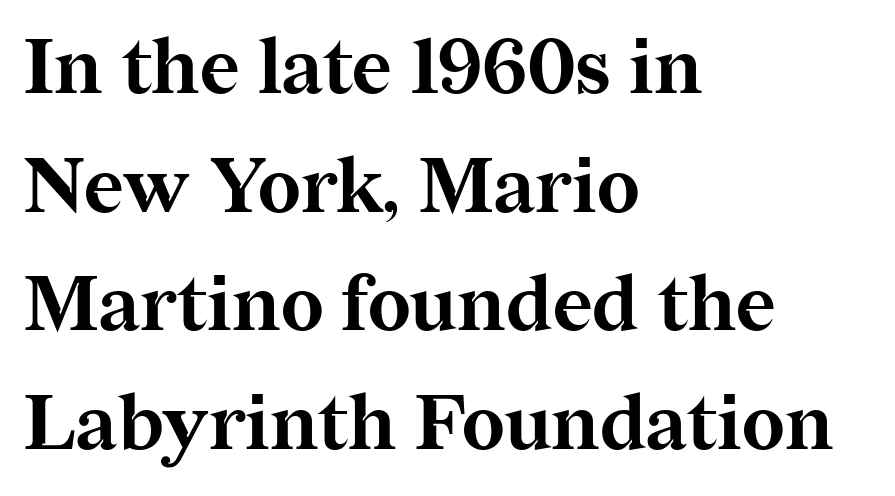
The image shows 76 px bold serif type, upright; set left-aligned, normal line spacing (1.56x), normal letter spacing, not underlined; medium stroke contrast and a medium x-height.
